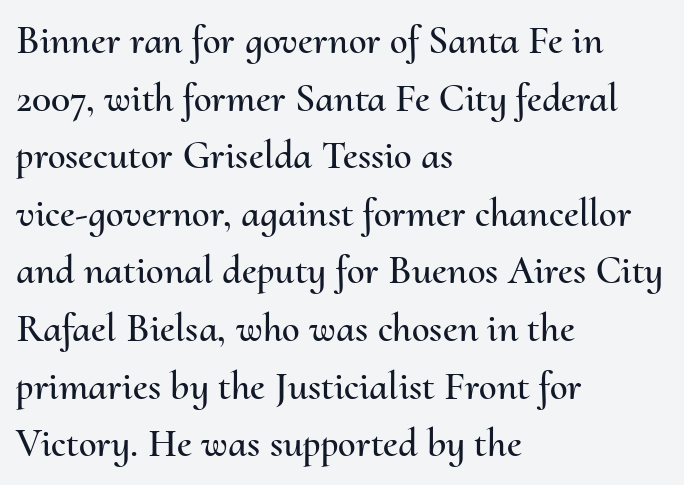
{"italic": "no", "width": "normal", "stroke_contrast": "medium", "x_height": "small", "monospaced": "no", "underline": "no", "align": "left", "line_spacing": "normal", "line_spacing_ratio": 1.44, "letter_spacing": "normal", "letter_spacing_em": 0.0, "glyph_px": 40}
